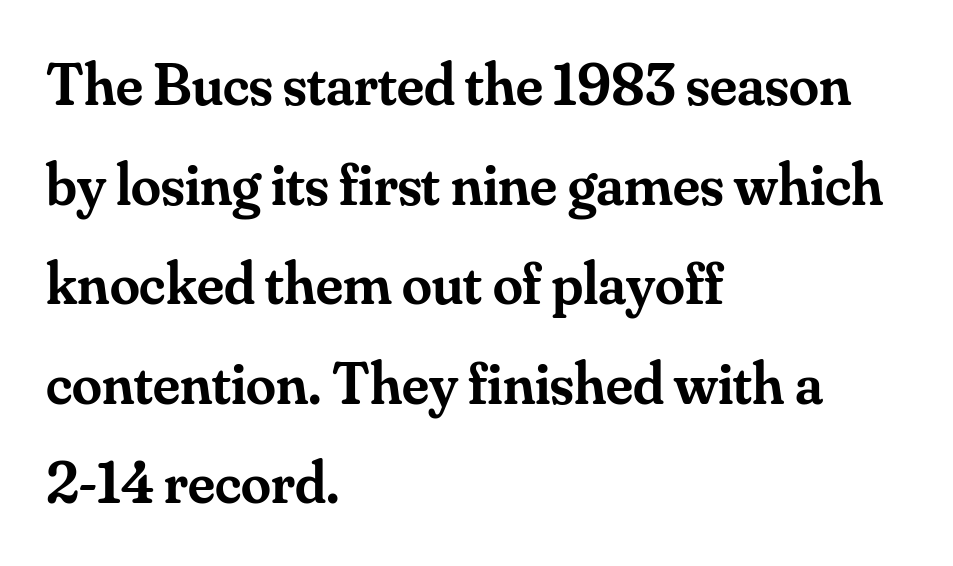
{"serif": "yes", "italic": "no", "bold": "semi", "weight": "semibold", "width": "normal", "stroke_contrast": "medium", "x_height": "small", "monospaced": "no", "underline": "no", "align": "left", "line_spacing": "normal", "line_spacing_ratio": 1.66, "letter_spacing": "normal", "letter_spacing_em": 0.0, "glyph_px": 60}
